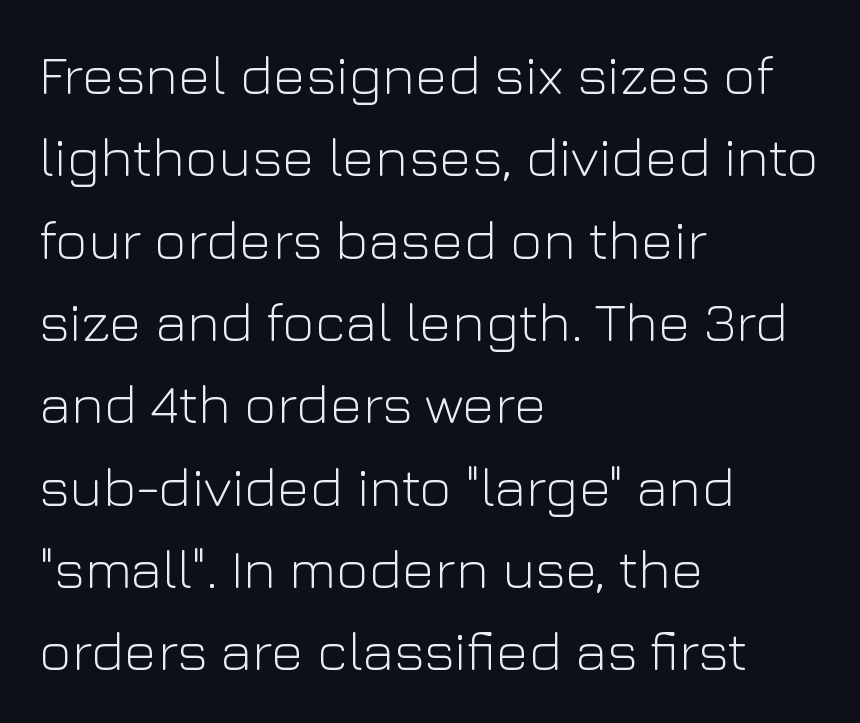
Q: Is the text bold? A: No.
Q: Is the text italic (slanted)? A: No, it is upright.
Q: Is the typeface a serif or a sans-serif typeface? A: Sans-serif.
Q: Is the text underlined? A: No.
Q: How is the paragraph aligned? A: Left-aligned.
Q: Is the spacing between letters normal or unusually wide? A: Normal.
Q: Is the spacing between lines tight, normal or loose? A: Normal.
Q: Width (condensed, normal, or wide)? A: Normal.
Q: Stroke contrast? A: Low.
Q: x-height? A: Medium.
Q: Monospaced? A: No.
